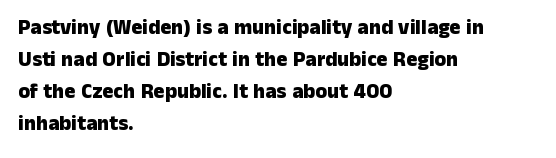
The image shows 21 px bold type, upright; set left-aligned, normal line spacing (1.52x), normal letter spacing, not underlined.
